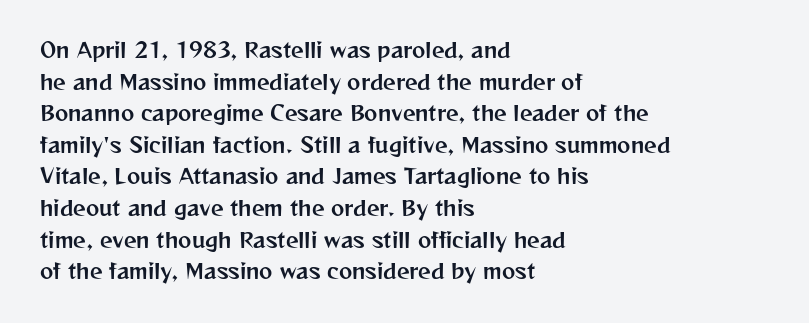
The image shows 20 px text type, upright; set left-aligned, normal line spacing (1.58x), normal letter spacing, not underlined.
